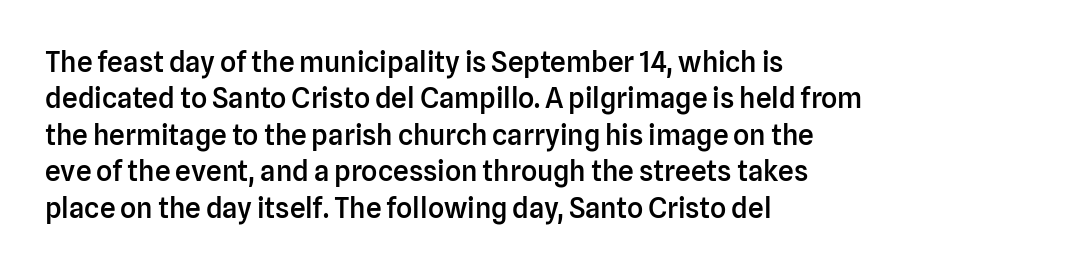
Q: Is the text bold? A: Semi-bold.
Q: Is the text italic (slanted)? A: No, it is upright.
Q: Is the typeface a serif or a sans-serif typeface? A: Sans-serif.
Q: Is the text underlined? A: No.
Q: How is the paragraph aligned? A: Left-aligned.
Q: Is the spacing between letters normal or unusually wide? A: Normal.
Q: Is the spacing between lines tight, normal or loose? A: Normal.
Q: Width (condensed, normal, or wide)? A: Normal.
Q: Stroke contrast? A: Low.
Q: x-height? A: Medium.
Q: Monospaced? A: No.
